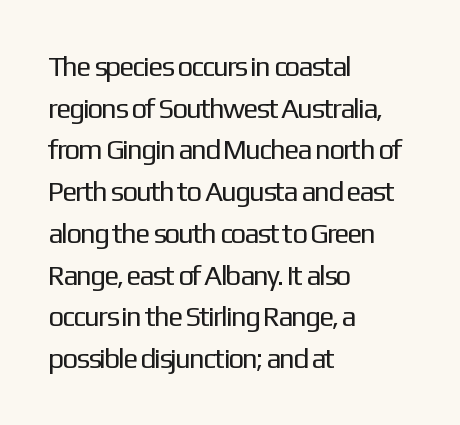
{"serif": "no", "italic": "no", "bold": "no", "weight": "regular", "width": "normal", "stroke_contrast": "low", "x_height": "medium", "monospaced": "no", "underline": "no", "align": "left", "line_spacing": "normal", "line_spacing_ratio": 1.49, "letter_spacing": "normal", "letter_spacing_em": 0.0, "glyph_px": 28}
